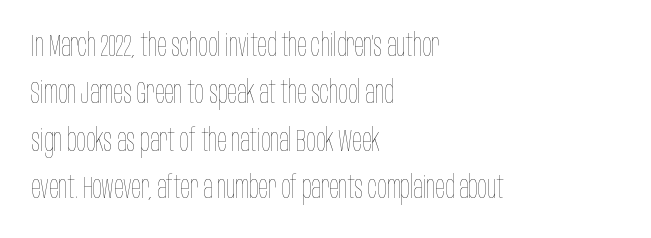
The image shows 31 px thin, condensed type, upright; set left-aligned, normal line spacing (1.53x), normal letter spacing, not underlined; low stroke contrast and a large x-height.
